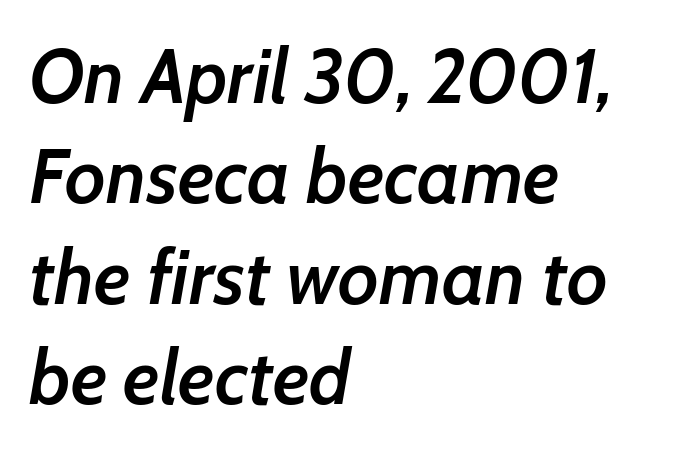
Is this a fixed-width face? No — the glyphs have proportional, varying widths. Slant detected: the letters are inclined. The rendering uses a moderate line-height, typical for paragraphs. Caption: standard tracking, unaltered. A classic flush-left, rag-right setting is used for this passage.
